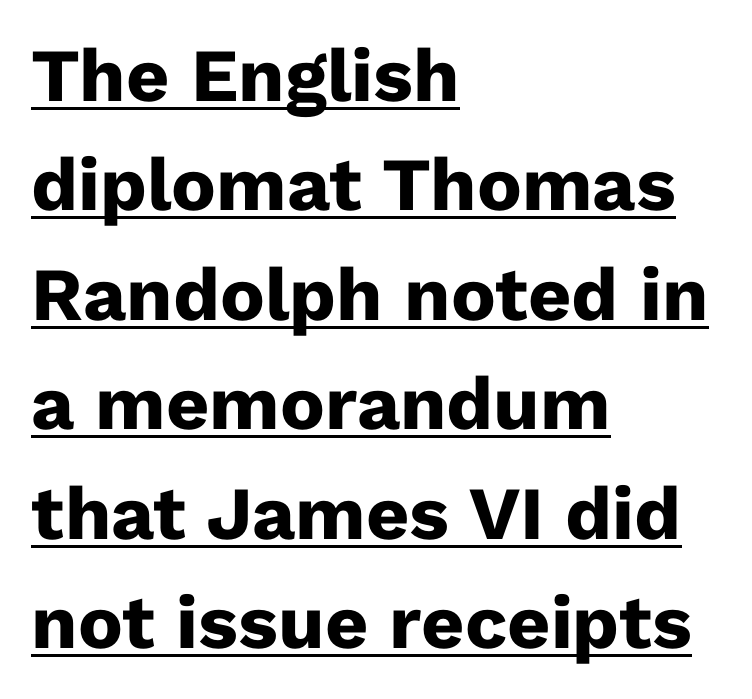
Q: Is the text bold? A: Yes.
Q: Is the text italic (slanted)? A: No, it is upright.
Q: Is the typeface a serif or a sans-serif typeface? A: Sans-serif.
Q: Is the text underlined? A: Yes.
Q: How is the paragraph aligned? A: Left-aligned.
Q: Is the spacing between letters normal or unusually wide? A: Normal.
Q: Is the spacing between lines tight, normal or loose? A: Normal.
Q: Width (condensed, normal, or wide)? A: Normal.
Q: Stroke contrast? A: Low.
Q: x-height? A: Medium.
Q: Monospaced? A: No.
